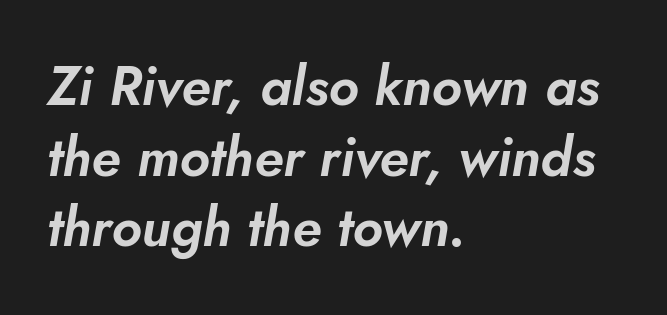
The image shows 54 px text type, italic (leaning right); set left-aligned, normal line spacing (1.31x), normal letter spacing, not underlined; low stroke contrast and a small x-height.
